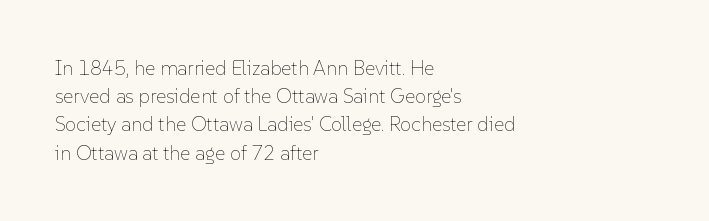
The image shows 20 px text type, upright; set left-aligned, normal line spacing (1.41x), normal letter spacing, not underlined.
